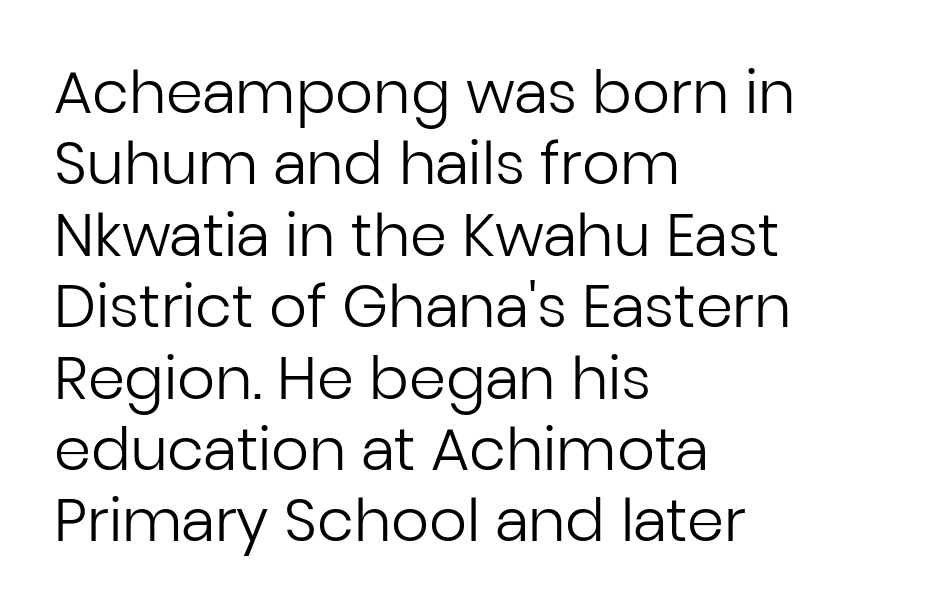
The image shows 59 px regular-weight sans-serif type, upright; set left-aligned, line spacing 1.21x, normal letter spacing, not underlined; low stroke contrast and a medium x-height.
